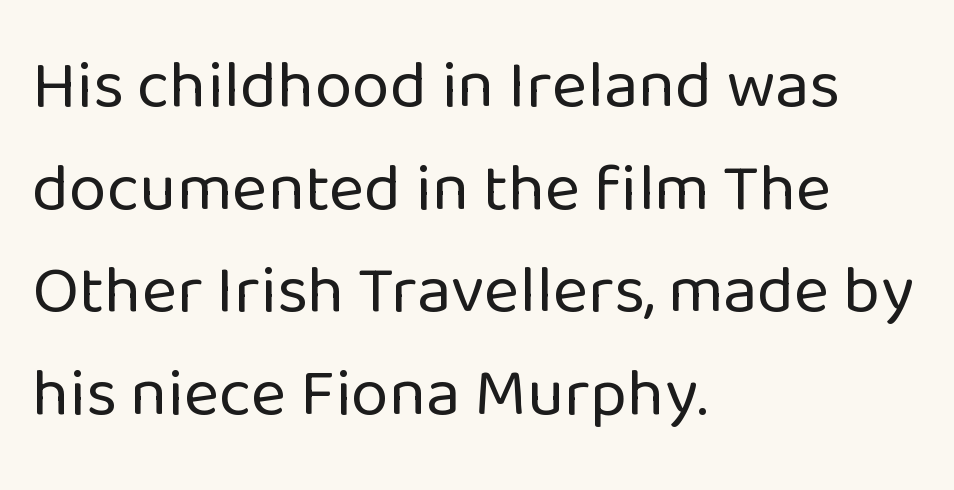
{"serif": "no", "italic": "no", "bold": "no", "weight": "regular", "width": "normal", "stroke_contrast": "low", "x_height": "medium", "monospaced": "no", "underline": "no", "align": "left", "line_spacing": "normal", "line_spacing_ratio": 1.51, "letter_spacing": "normal", "letter_spacing_em": 0.0, "glyph_px": 68}
